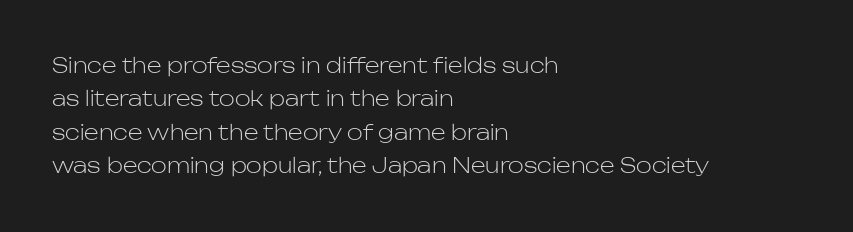
The image shows 21 px text type, upright; set left-aligned, normal line spacing (1.59x), normal letter spacing, not underlined.
